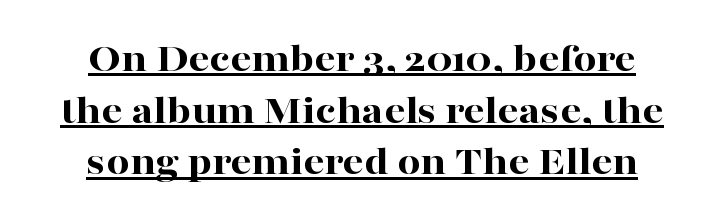
The image shows 41 px bold, wide serif type, upright; set centered, normal line spacing (1.26x), normal letter spacing, underlined; high stroke contrast and a medium x-height.
